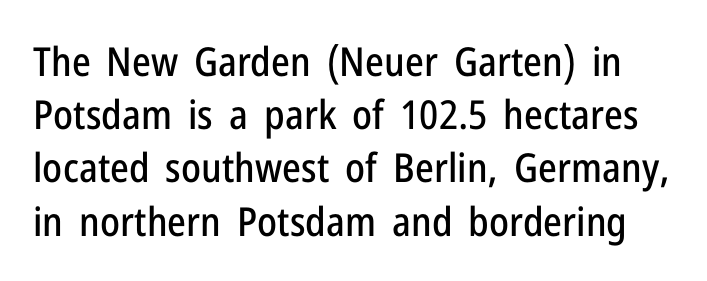
{"serif": "no", "italic": "no", "width": "condensed", "stroke_contrast": "low", "x_height": "medium", "monospaced": "no", "underline": "no", "line_spacing": "normal", "line_spacing_ratio": 1.33, "letter_spacing": "normal", "letter_spacing_em": 0.0, "glyph_px": 40}
